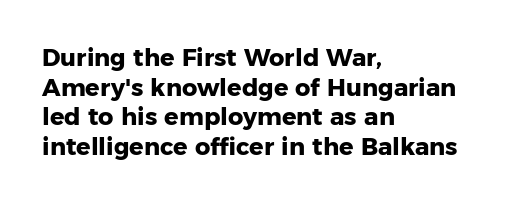
Q: Is the text bold? A: Yes.
Q: Is the text italic (slanted)? A: No, it is upright.
Q: Is the text underlined? A: No.
Q: How is the paragraph aligned? A: Left-aligned.
Q: Is the spacing between letters normal or unusually wide? A: Normal.
